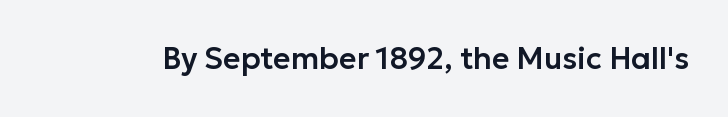
{"serif": "no", "italic": "no", "width": "normal", "stroke_contrast": "low", "x_height": "medium", "monospaced": "no", "underline": "no", "letter_spacing": "normal", "letter_spacing_em": 0.0, "glyph_px": 30}
